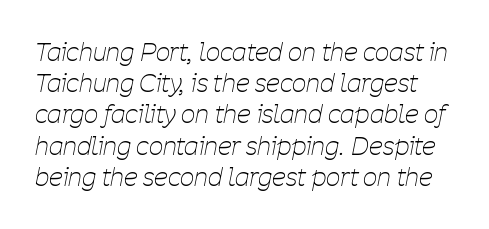
{"italic": "yes", "lean": "right", "slant_degrees": 11, "bold": "no", "underline": "no", "line_spacing": "normal", "line_spacing_ratio": 1.25, "letter_spacing": "normal", "letter_spacing_em": 0.0, "glyph_px": 25}
